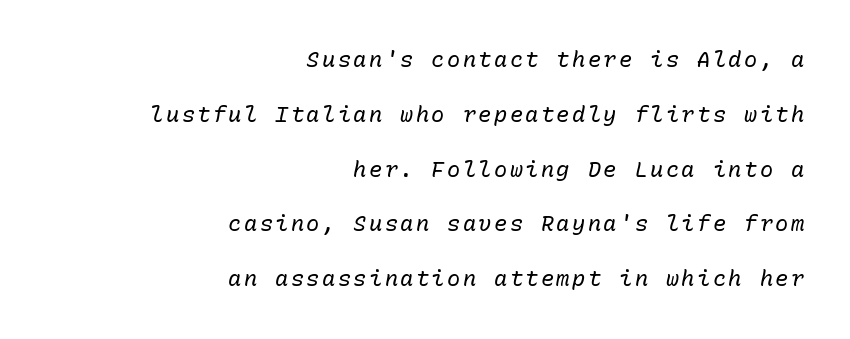
Q: Is the text bold? A: No.
Q: Is the text italic (slanted)? A: Yes, it leans right by about 10 degrees.
Q: Is the text underlined? A: No.
Q: How is the paragraph aligned? A: Right-aligned.
Q: Is the spacing between lines tight, normal or loose? A: Loose.
